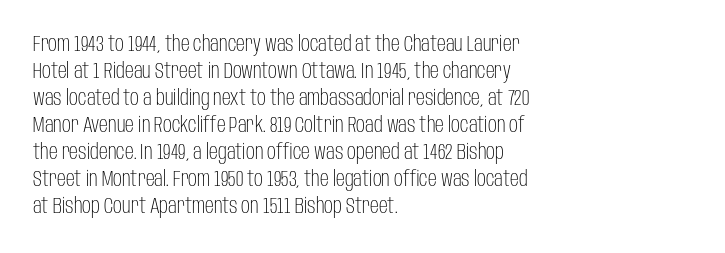
Q: Is the text bold? A: No.
Q: Is the text italic (slanted)? A: No, it is upright.
Q: Is the text underlined? A: No.
Q: How is the paragraph aligned? A: Left-aligned.
Q: Is the spacing between letters normal or unusually wide? A: Normal.
